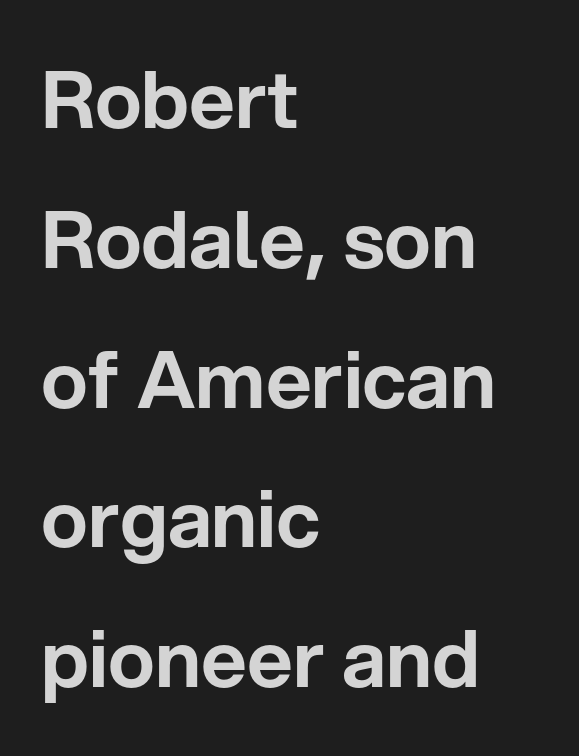
It's the straight-up-and-down kind of type. Casual observation: everything's shoved over to the left. What kind of face is this? One without serifs — a sans. Spacing verdict: proportional, widths tailored to each character.
